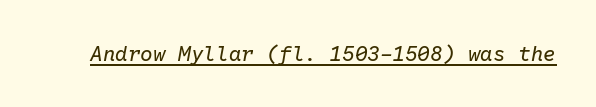
The image shows 21 px text type, italic (leaning right); set normal letter spacing, underlined.
